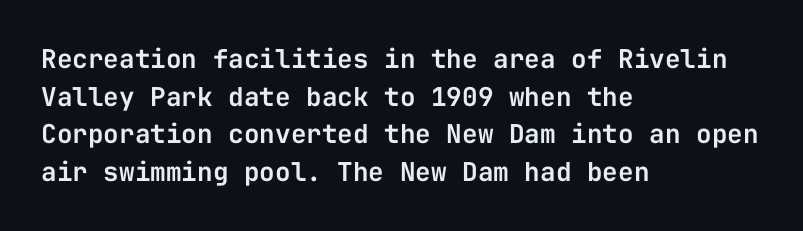
Which margin do the lines hug? The left one — the right edge is uneven. This sample uses plain, unmodified letter spacing. Glance below the letters and you will spot only blank space. Baseline-to-baseline distance is the conventional proportion of letter height.
